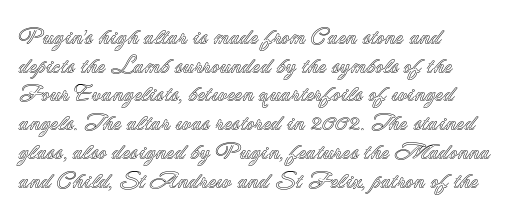
The image shows 23 px text type; set left-aligned, normal line spacing (1.25x), normal letter spacing, not underlined.
